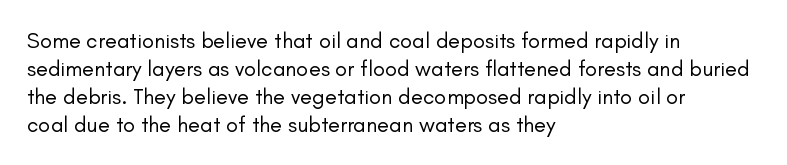
{"italic": "no", "bold": "no", "underline": "no", "align": "left", "line_spacing": "normal", "line_spacing_ratio": 1.27, "letter_spacing": "normal", "letter_spacing_em": 0.0, "glyph_px": 22}
